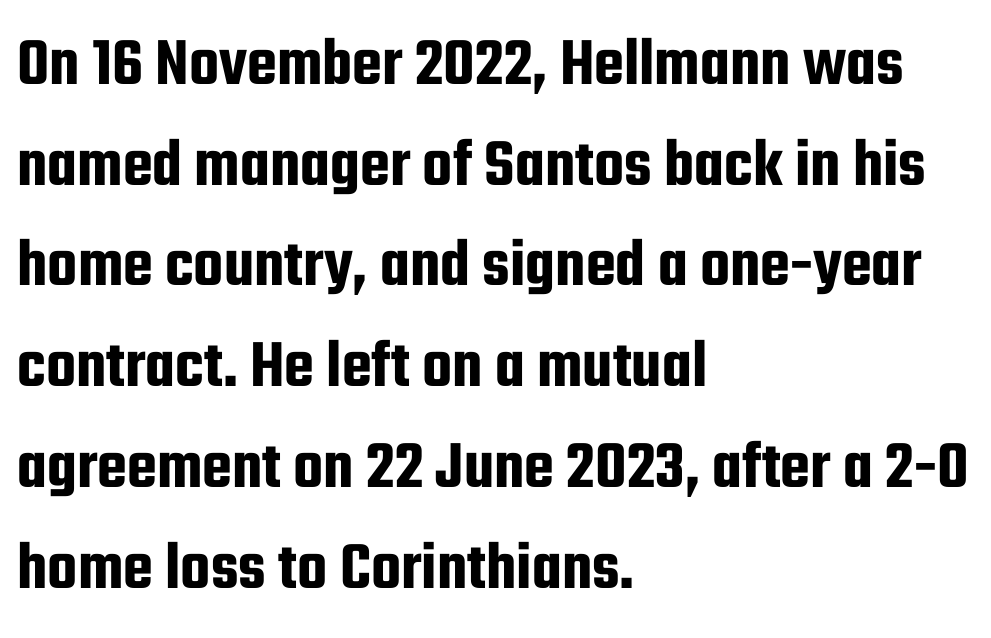
{"serif": "no", "italic": "no", "width": "condensed", "stroke_contrast": "low", "x_height": "medium", "monospaced": "no", "underline": "no", "align": "left", "line_spacing": "normal", "line_spacing_ratio": 1.46, "letter_spacing": "normal", "letter_spacing_em": 0.0, "glyph_px": 69}
